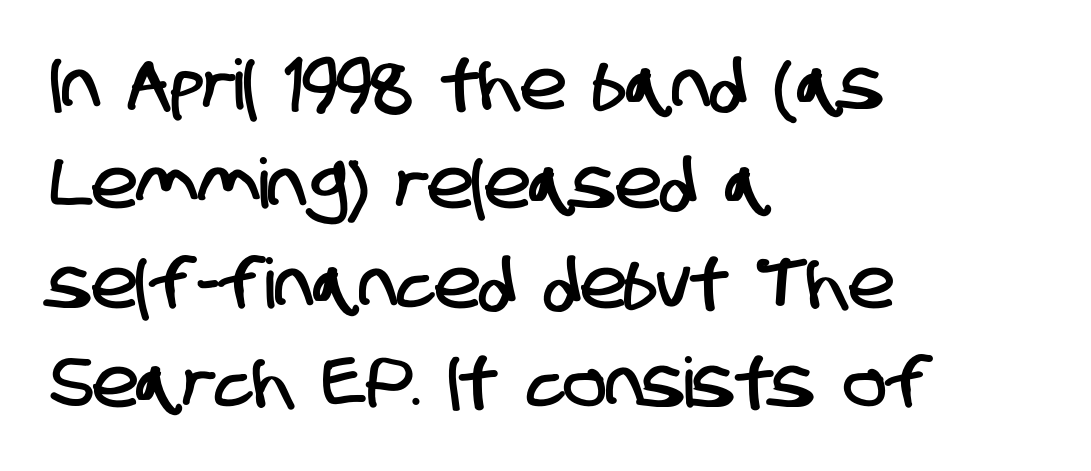
The image shows 69 px condensed sans-serif type; set left-aligned, normal line spacing (1.44x), normal letter spacing, not underlined; low stroke contrast and a large x-height.
